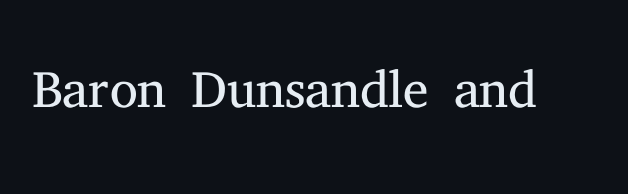
{"serif": "yes", "italic": "no", "bold": "no", "weight": "light", "width": "normal", "stroke_contrast": "medium", "x_height": "medium", "monospaced": "no", "underline": "no", "letter_spacing": "normal", "letter_spacing_em": 0.0, "glyph_px": 79}
